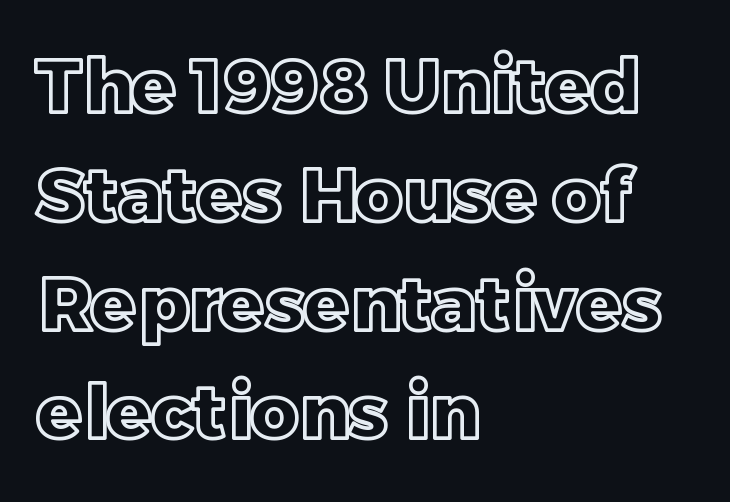
The image shows 74 px text type, upright; set left-aligned, normal line spacing (1.47x), normal letter spacing, not underlined; a large x-height.
